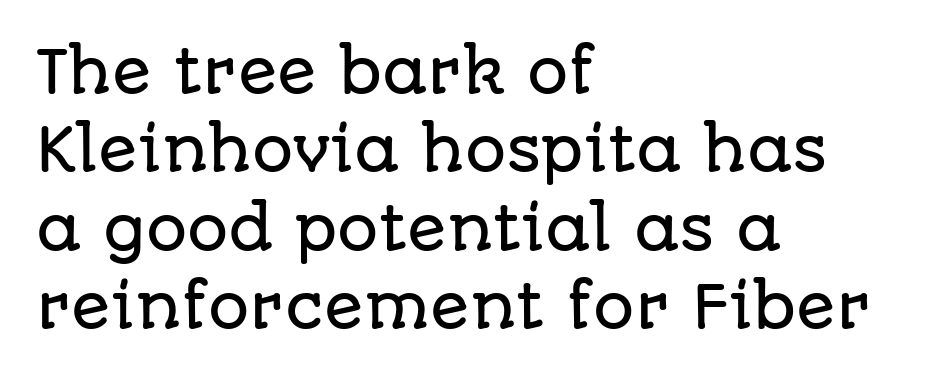
Q: Is the text italic (slanted)? A: No, it is upright.
Q: Is the typeface a serif or a sans-serif typeface? A: Sans-serif.
Q: Is the text underlined? A: No.
Q: How is the paragraph aligned? A: Left-aligned.
Q: Is the spacing between letters normal or unusually wide? A: Normal.
Q: Is the spacing between lines tight, normal or loose? A: Normal.
Q: Width (condensed, normal, or wide)? A: Normal.
Q: Stroke contrast? A: Low.
Q: x-height? A: Large.
Q: Monospaced? A: No.
